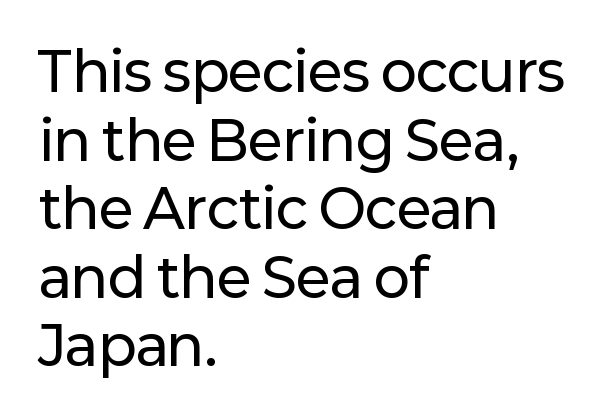
The image shows 54 px sans-serif type, upright; set left-aligned, normal line spacing (1.27x), normal letter spacing, not underlined; low stroke contrast and a medium x-height.
